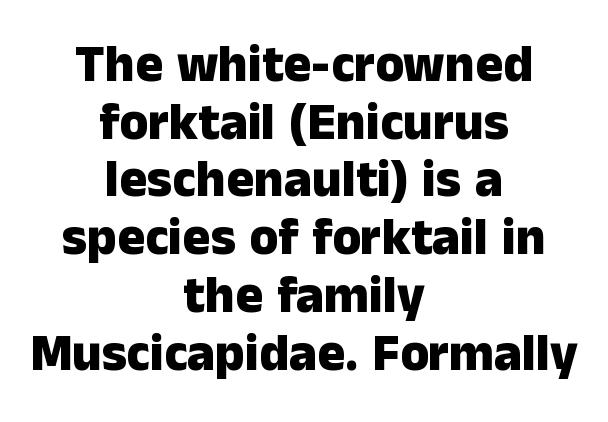
The image shows 52 px heavy sans-serif type, upright; set centered, tight line spacing (1.11x), normal letter spacing, not underlined; low stroke contrast and a medium x-height.
